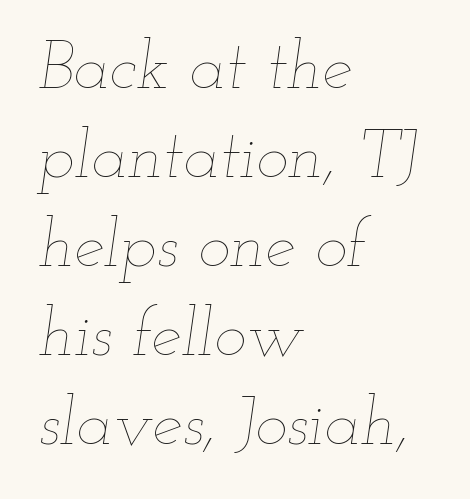
Q: Is the text bold? A: No.
Q: Is the text italic (slanted)? A: Yes, it leans right by about 12 degrees.
Q: Is the text underlined? A: No.
Q: How is the paragraph aligned? A: Left-aligned.
Q: Is the spacing between letters normal or unusually wide? A: Normal.
Q: Is the spacing between lines tight, normal or loose? A: Normal.
Q: Width (condensed, normal, or wide)? A: Wide.
Q: Stroke contrast? A: Low.
Q: x-height? A: Small.
Q: Monospaced? A: No.
